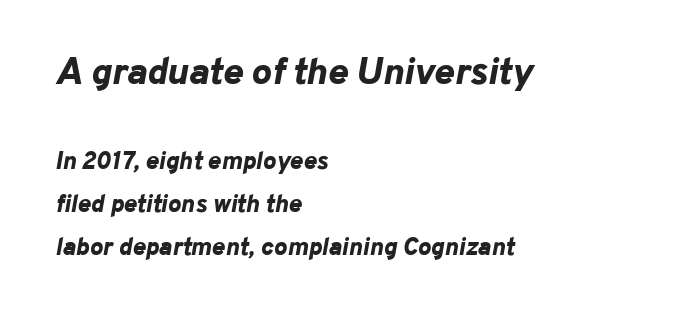
Q: Is the text bold? A: Yes.
Q: Is the text italic (slanted)? A: Yes, it leans right by about 10 degrees.
Q: Is the text underlined? A: No.
Q: How is the paragraph aligned? A: Left-aligned.
Q: Is the spacing between letters normal or unusually wide? A: Normal.
Q: Which block of text is set in a larger size, the first (top) or the second (bottom)? A: The first (top) one.
Q: Width (condensed, normal, or wide)? A: Normal.
Q: Stroke contrast? A: Low.
Q: x-height? A: Medium.
Q: Monospaced? A: No.
